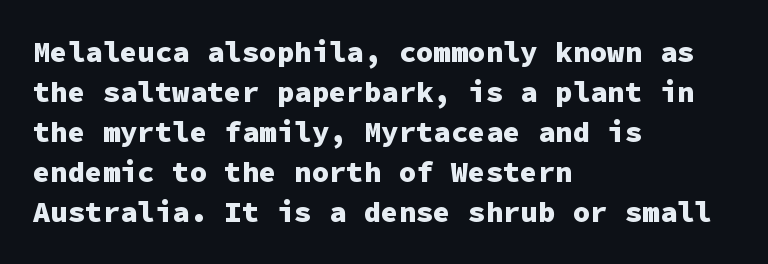
{"serif": "no", "italic": "no", "bold": "yes", "weight": "heavy", "width": "normal", "stroke_contrast": "low", "x_height": "medium", "monospaced": "yes", "underline": "no", "align": "left", "line_spacing": "normal", "line_spacing_ratio": 1.38, "letter_spacing": "normal", "letter_spacing_em": 0.0, "glyph_px": 29}
